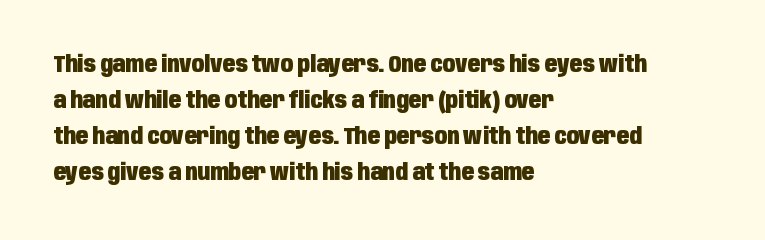
Q: Is the text bold? A: Yes.
Q: Is the text italic (slanted)? A: No, it is upright.
Q: Is the text underlined? A: No.
Q: How is the paragraph aligned? A: Left-aligned.
Q: Is the spacing between letters normal or unusually wide? A: Normal.
Q: Is the spacing between lines tight, normal or loose? A: Normal.
